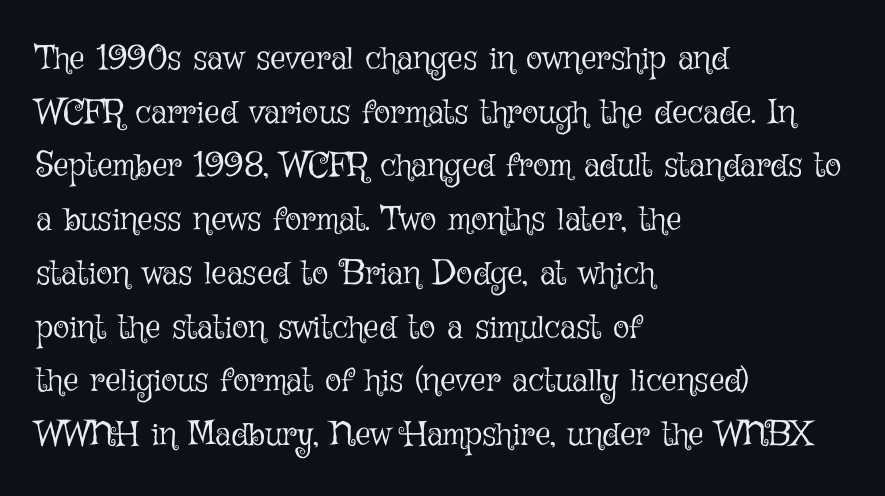
A typesetter would call this zero additional tracking. If you drew a ruler down the left edge, every line would touch it. Does the leading feel generous? No, just average. Character widths vary here, with narrow letters taking less room than wide ones. Compared with a typical body face, this is equally light or lighter still.
